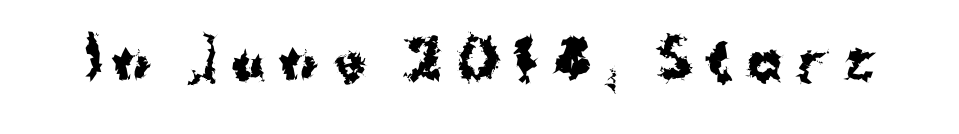
{"serif": "no", "italic": "no", "bold": "yes", "weight": "bold", "width": "normal", "stroke_contrast": "medium", "x_height": "medium", "monospaced": "no", "underline": "no", "letter_spacing": "wide", "letter_spacing_em": 0.27, "glyph_px": 53}
